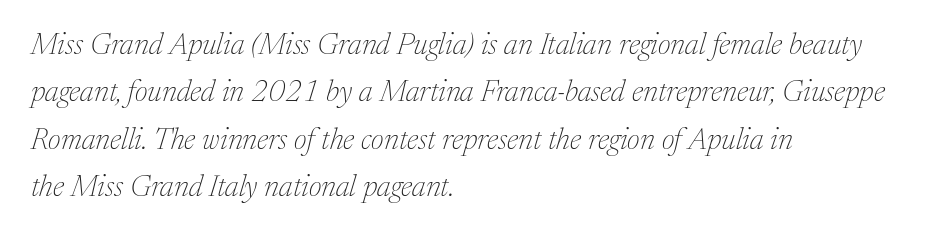
The image shows 30 px thin serif type, italic (leaning right); set left-aligned, normal line spacing (1.58x), normal letter spacing, not underlined; medium stroke contrast and a medium x-height.
